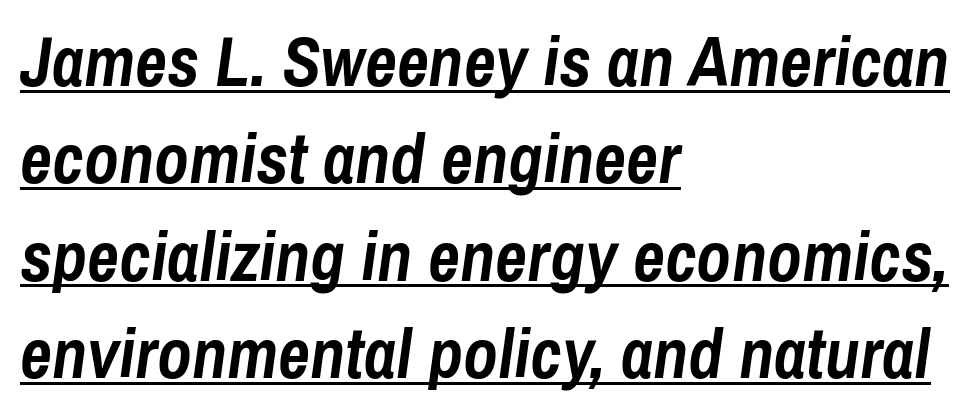
Q: Is the text bold? A: Yes.
Q: Is the text italic (slanted)? A: Yes, it leans right by about 8 degrees.
Q: Is the text underlined? A: Yes.
Q: How is the paragraph aligned? A: Left-aligned.
Q: Is the spacing between letters normal or unusually wide? A: Normal.
Q: Is the spacing between lines tight, normal or loose? A: Normal.
Q: Width (condensed, normal, or wide)? A: Condensed.
Q: Stroke contrast? A: Low.
Q: x-height? A: Medium.
Q: Monospaced? A: No.
